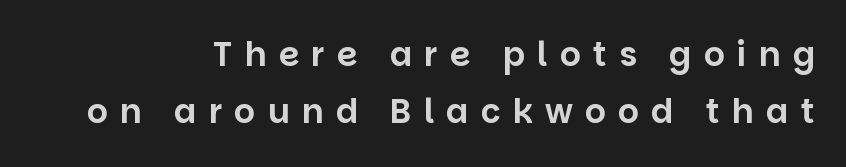
Style check: upright. Each row of text sits above clean, open space. The setting favours the right margin, as signatures and pull-quotes sometimes do. Is this a fixed-width face? No — the glyphs have proportional, varying widths. The typeface chosen for these lines omits serifs.
